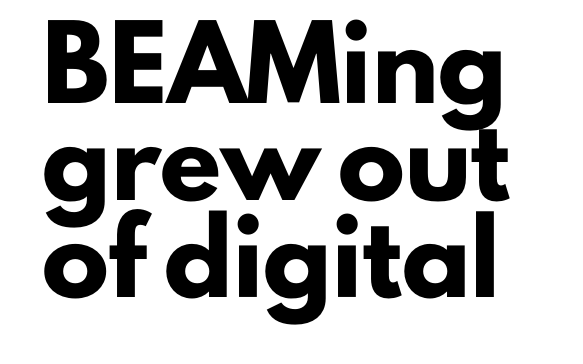
Q: Is the text bold? A: Yes.
Q: Is the text italic (slanted)? A: No, it is upright.
Q: Is the typeface a serif or a sans-serif typeface? A: Sans-serif.
Q: Is the text underlined? A: No.
Q: Is the spacing between letters normal or unusually wide? A: Normal.
Q: Is the spacing between lines tight, normal or loose? A: Normal.
Q: Width (condensed, normal, or wide)? A: Normal.
Q: Stroke contrast? A: Low.
Q: x-height? A: Small.
Q: Monospaced? A: No.
